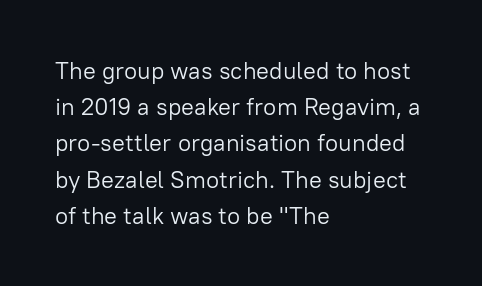
The image shows 24 px text type, upright; set left-aligned, normal line spacing (1.51x), normal letter spacing, not underlined.
